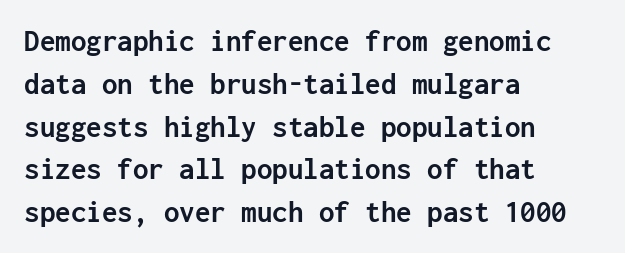
Q: Is the text bold? A: Yes.
Q: Is the text italic (slanted)? A: No, it is upright.
Q: Is the typeface a serif or a sans-serif typeface? A: Sans-serif.
Q: Is the text underlined? A: No.
Q: How is the paragraph aligned? A: Left-aligned.
Q: Is the spacing between letters normal or unusually wide? A: Normal.
Q: Is the spacing between lines tight, normal or loose? A: Normal.
Q: Width (condensed, normal, or wide)? A: Normal.
Q: Stroke contrast? A: Low.
Q: x-height? A: Medium.
Q: Monospaced? A: Yes.
